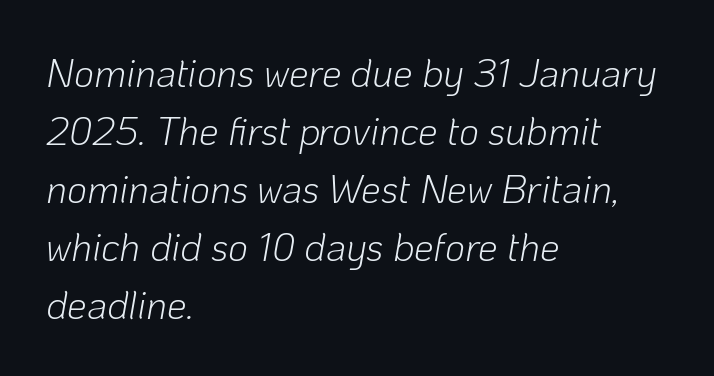
The image shows 39 px light type, italic (leaning right); set left-aligned, normal line spacing (1.49x), normal letter spacing, not underlined; low stroke contrast and a medium x-height.
